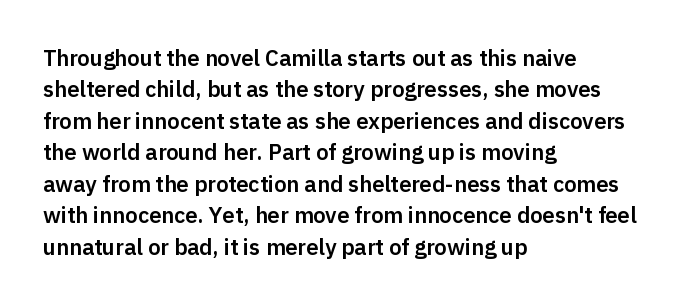
Quick note: underline off. Interline gaps are of average width in this sample. Notice how the stems are strictly vertical — no italics here. How are the letters spaced? Ordinarily, with no added tracking. The lines are quadded left.
